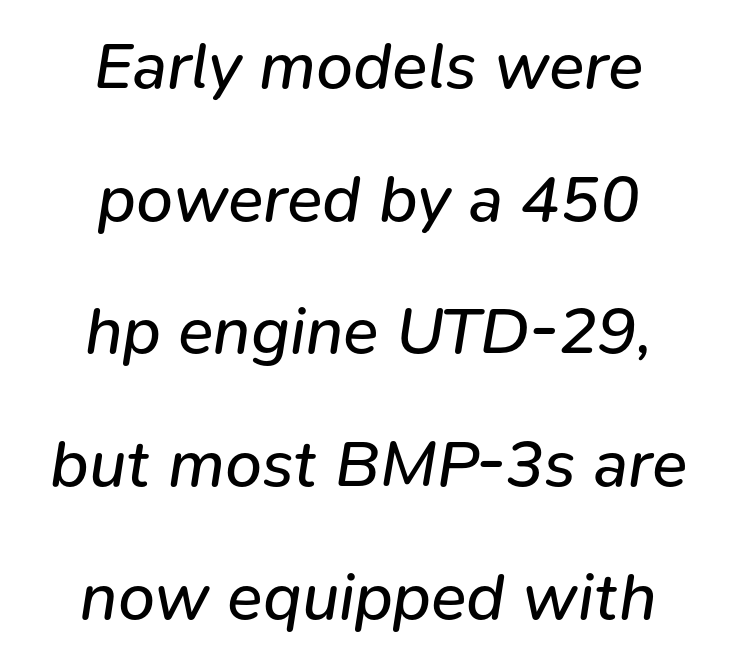
Character widths vary here, with narrow letters taking less room than wide ones. The passage shown has conventional tracking throughout. The weight would be labelled regular, book, light, or lighter still. These lines were composed using italics. You could fit nearly another row in the gap between these rows. The rag falls on both sides of this text block equally.
